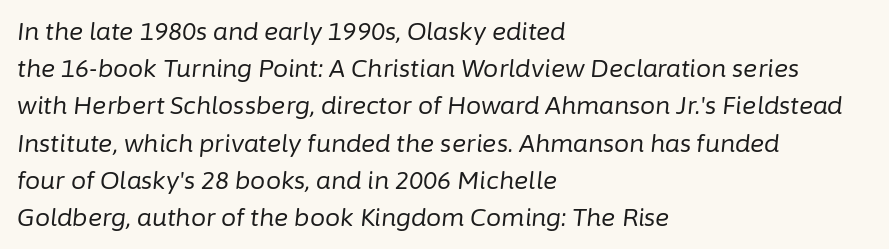
Regarding leading, the lines here are spaced in the standard way. Is the block centered? No — it sits flush against the left margin. The lettering tilts uniformly, giving the passage an italic look. What stands out about the letter spacing? Nothing — it is the standard amount. The glyphs are unaccompanied by any horizontal stroke below them.
